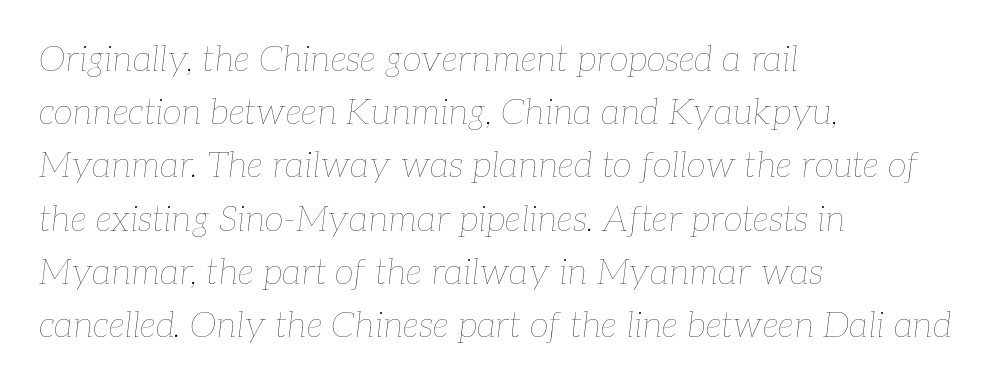
The gaps between neighbouring characters are ordinary and unremarkable. The typography opts for an oblique posture over an upright one. All the whitespace from short lines collects on the right. Regarding leading, the lines here are spaced in the standard way. This is not heavy type; no bold has been used. The words here are not underlined.
